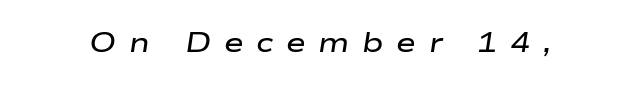
{"italic": "yes", "lean": "right", "slant_degrees": 9, "bold": "semi", "underline": "no", "letter_spacing": "wide", "letter_spacing_em": 0.47, "glyph_px": 27}
